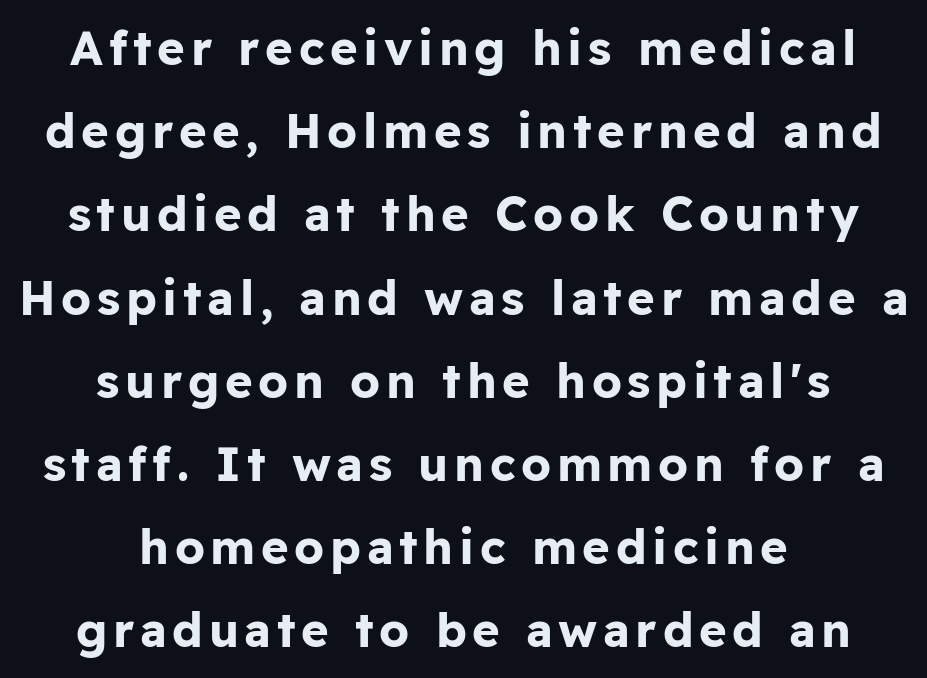
The font's upright variant was chosen for this text. Here the designer chose a conventional face with non-uniform glyph widths. Its strokes are broad and dark, the hallmark of bold type. The string is rendered with underlining switched off.
